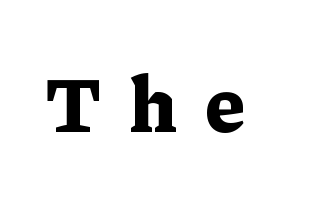
{"serif": "yes", "italic": "no", "bold": "yes", "weight": "bold", "width": "normal", "stroke_contrast": "low", "x_height": "medium", "monospaced": "no", "underline": "no", "letter_spacing": "wide", "letter_spacing_em": 0.36, "glyph_px": 78}
